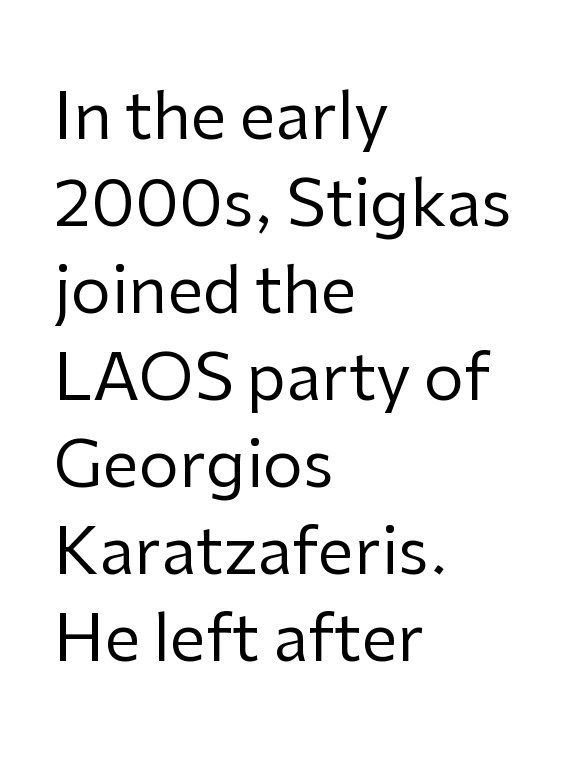
Q: Is the text bold? A: No.
Q: Is the text italic (slanted)? A: No, it is upright.
Q: Is the typeface a serif or a sans-serif typeface? A: Sans-serif.
Q: Is the text underlined? A: No.
Q: How is the paragraph aligned? A: Left-aligned.
Q: Is the spacing between letters normal or unusually wide? A: Normal.
Q: Is the spacing between lines tight, normal or loose? A: Normal.
Q: Width (condensed, normal, or wide)? A: Normal.
Q: Stroke contrast? A: Low.
Q: x-height? A: Medium.
Q: Monospaced? A: No.
